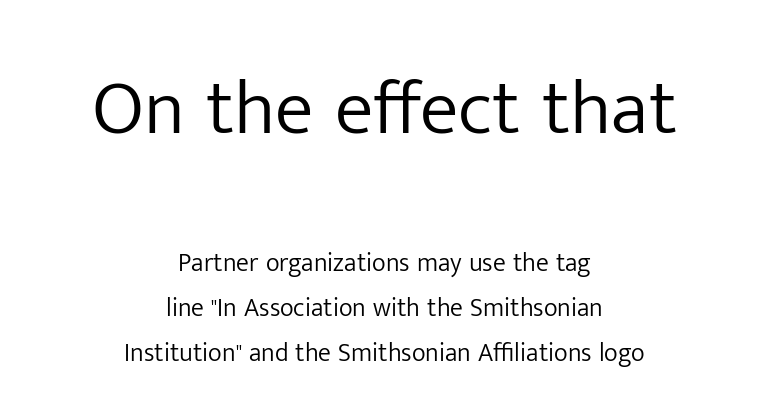
The image shows 78 px light sans-serif type, upright; set centered, line spacing 1.73x, normal letter spacing, not underlined; the first (top) block is 3.0x larger; low stroke contrast and a medium x-height.
